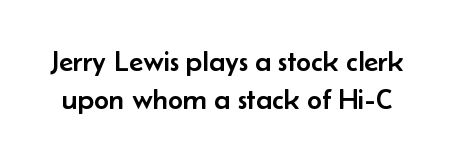
Rule under the text: the space is simply empty. The letters stand straight up with perfectly vertical stems. No feet cap the strokes, marking this as sans-serif type. The face used here is proportionally spaced, like ordinary book or web type. Notice how descenders clear the ascenders below comfortably — that's standard leading.
